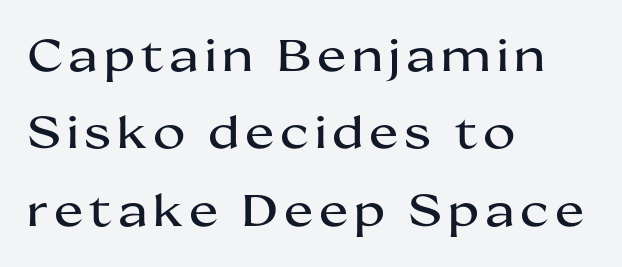
{"italic": "no", "width": "wide", "stroke_contrast": "medium", "x_height": "medium", "monospaced": "no", "underline": "no", "align": "left", "line_spacing_ratio": 1.76, "glyph_px": 44}
